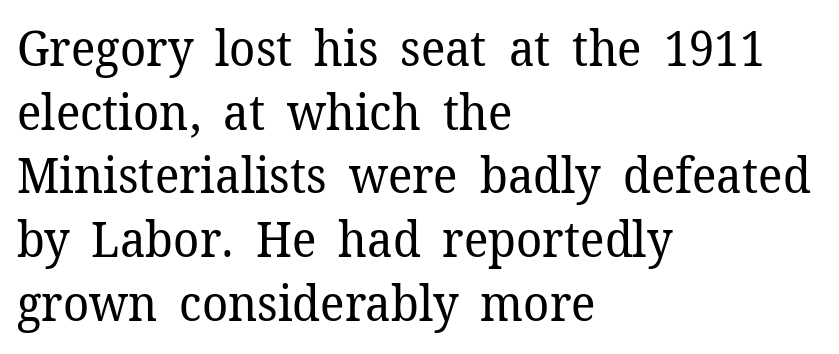
Just letters on the line, the space beneath them empty. The face used here is proportionally spaced, like ordinary book or web type. A roman cut, with each character standing at attention. The letters look calm and open, with moderate or lighter stems. The line-height multiplier appears to be the usual default.
